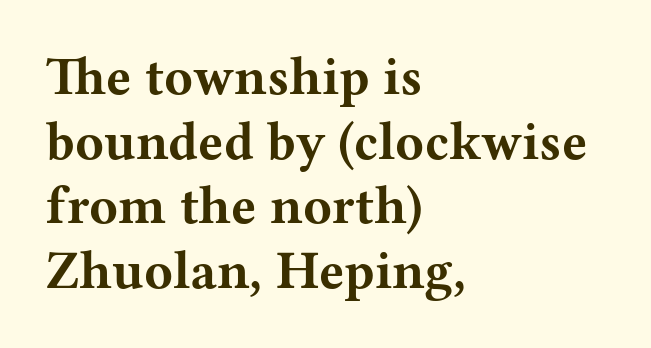
Q: Is the text bold? A: Yes.
Q: Is the text italic (slanted)? A: No, it is upright.
Q: Is the typeface a serif or a sans-serif typeface? A: Serif.
Q: Is the text underlined? A: No.
Q: How is the paragraph aligned? A: Left-aligned.
Q: Is the spacing between letters normal or unusually wide? A: Normal.
Q: Width (condensed, normal, or wide)? A: Wide.
Q: Stroke contrast? A: Medium.
Q: x-height? A: Medium.
Q: Monospaced? A: No.
